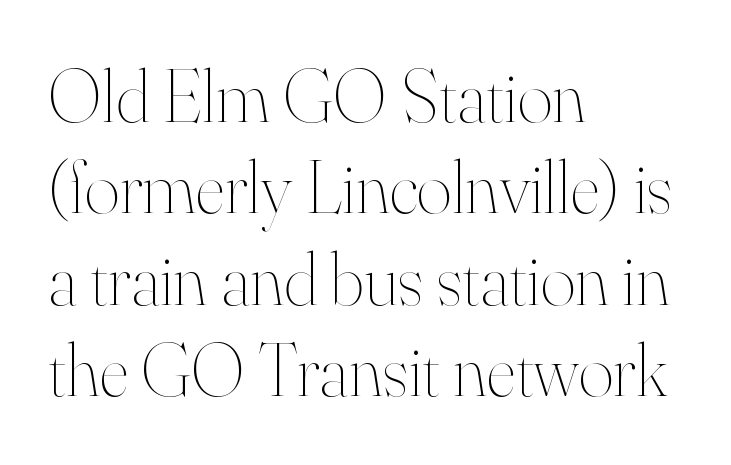
{"italic": "no", "bold": "no", "weight": "thin", "width": "normal", "stroke_contrast": "high", "x_height": "small", "monospaced": "no", "underline": "no", "align": "left", "line_spacing_ratio": 1.22, "letter_spacing": "normal", "letter_spacing_em": 0.0, "glyph_px": 75}
